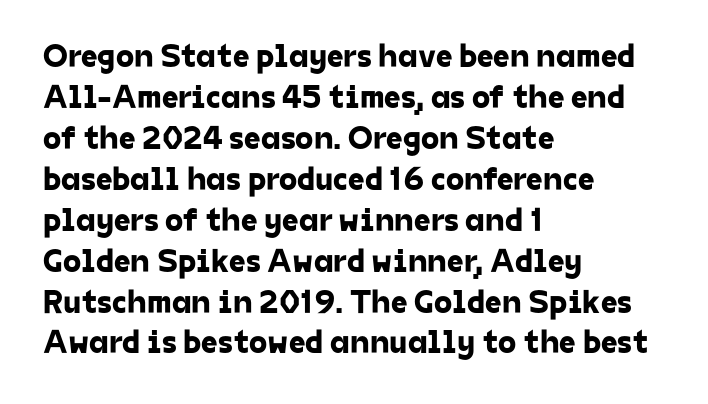
{"serif": "no", "width": "normal", "stroke_contrast": "low", "x_height": "medium", "monospaced": "no", "underline": "no", "align": "left", "line_spacing_ratio": 1.24, "letter_spacing": "normal", "letter_spacing_em": 0.0, "glyph_px": 33}
